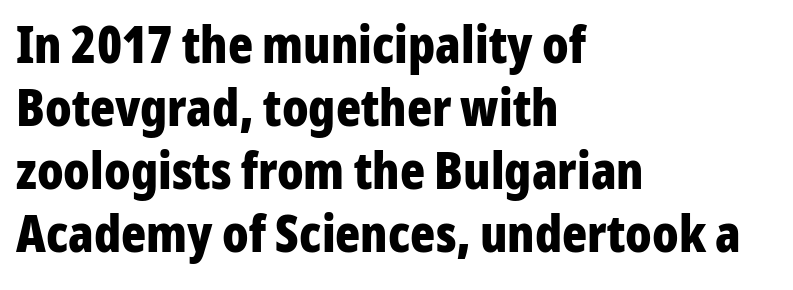
Unlike a traditional serif, this face leaves its strokes unadorned. The letters stand upright; this is a roman face. Words appear dense and cohesive because spacing is normal. The sample has been set heavy, in full bold.
